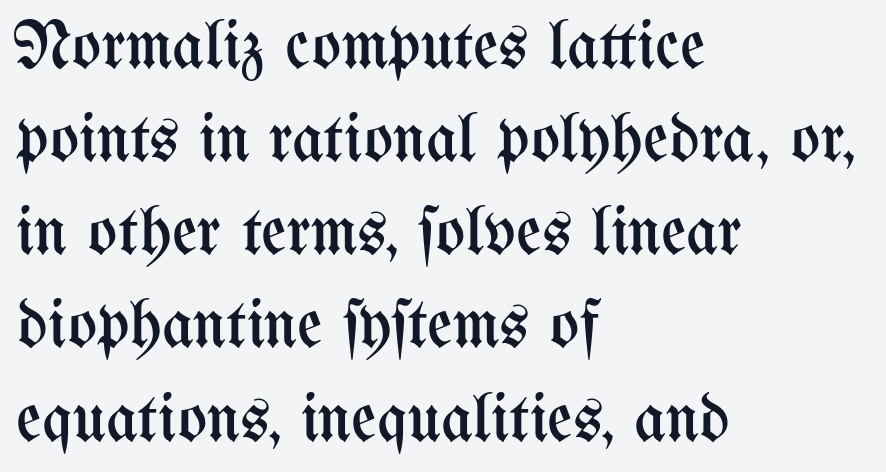
{"italic": "no", "bold": "no", "weight": "regular", "width": "condensed", "stroke_contrast": "medium", "x_height": "medium", "monospaced": "no", "underline": "no", "align": "left", "line_spacing": "normal", "line_spacing_ratio": 1.35, "letter_spacing": "normal", "letter_spacing_em": 0.0, "glyph_px": 69}
